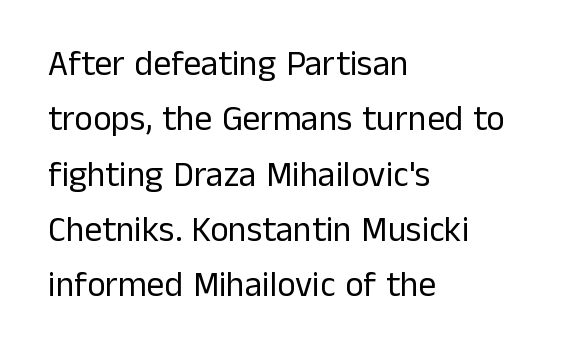
The image shows 35 px regular-weight sans-serif type, upright; set left-aligned, normal line spacing (1.58x), normal letter spacing, not underlined; low stroke contrast and a medium x-height.
